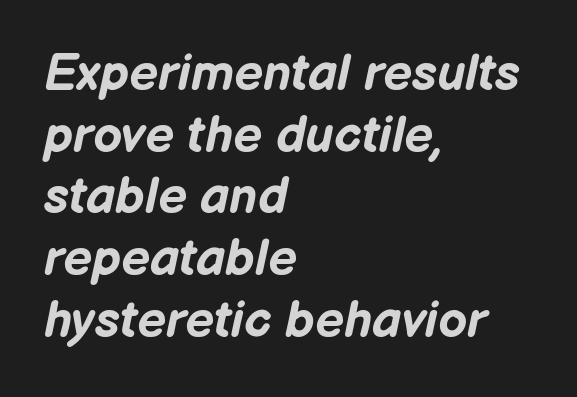
{"italic": "yes", "lean": "right", "slant_degrees": 12, "bold": "yes", "weight": "bold", "width": "normal", "stroke_contrast": "low", "x_height": "medium", "monospaced": "no", "underline": "no", "align": "left", "line_spacing_ratio": 1.21, "letter_spacing": "normal", "letter_spacing_em": 0.0, "glyph_px": 51}
